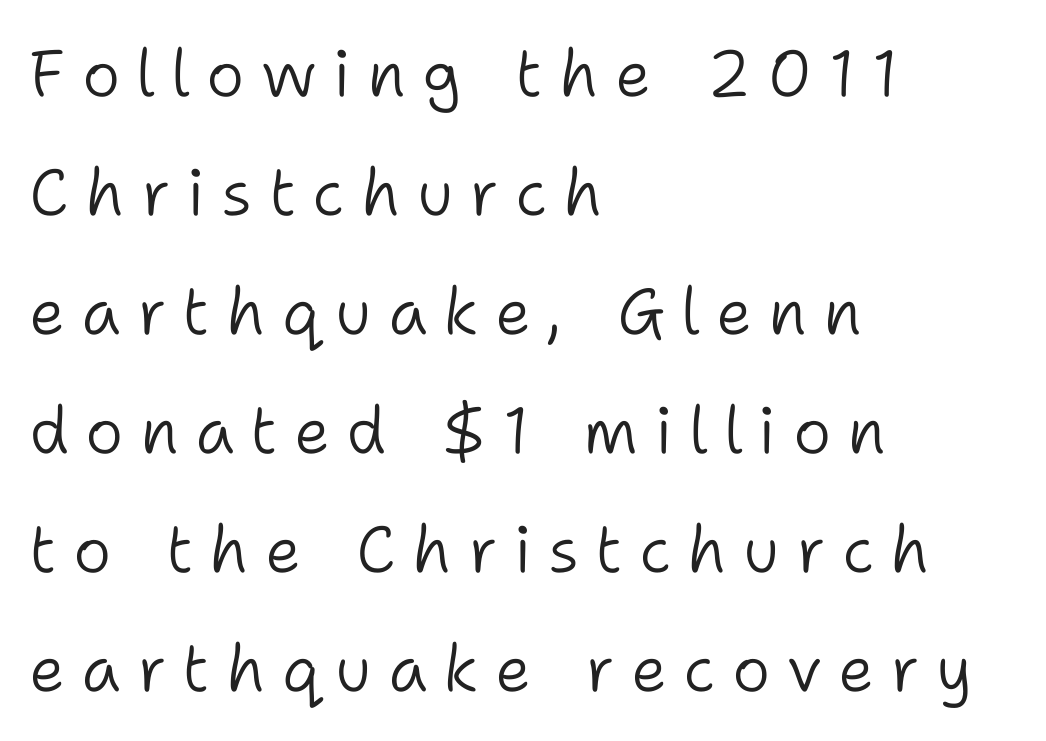
{"serif": "no", "italic": "no", "bold": "no", "weight": "light", "width": "normal", "stroke_contrast": "low", "x_height": "medium", "monospaced": "no", "underline": "no", "align": "left", "line_spacing_ratio": 1.83, "letter_spacing": "wide", "letter_spacing_em": 0.25, "glyph_px": 65}
